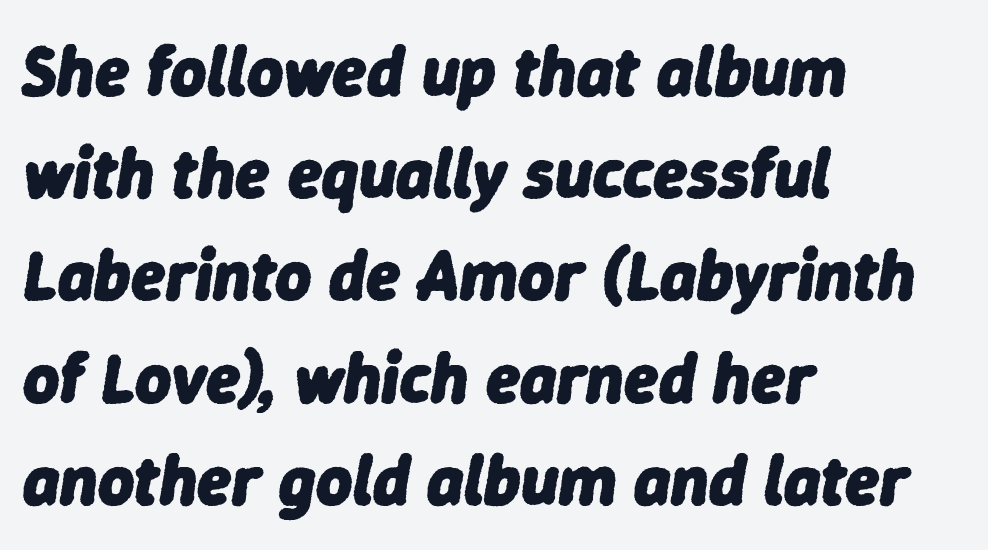
{"italic": "yes", "lean": "right", "slant_degrees": 9, "bold": "yes", "weight": "heavy", "width": "normal", "stroke_contrast": "low", "x_height": "medium", "monospaced": "no", "underline": "no", "align": "left", "line_spacing": "normal", "line_spacing_ratio": 1.46, "letter_spacing": "normal", "letter_spacing_em": 0.0, "glyph_px": 70}
